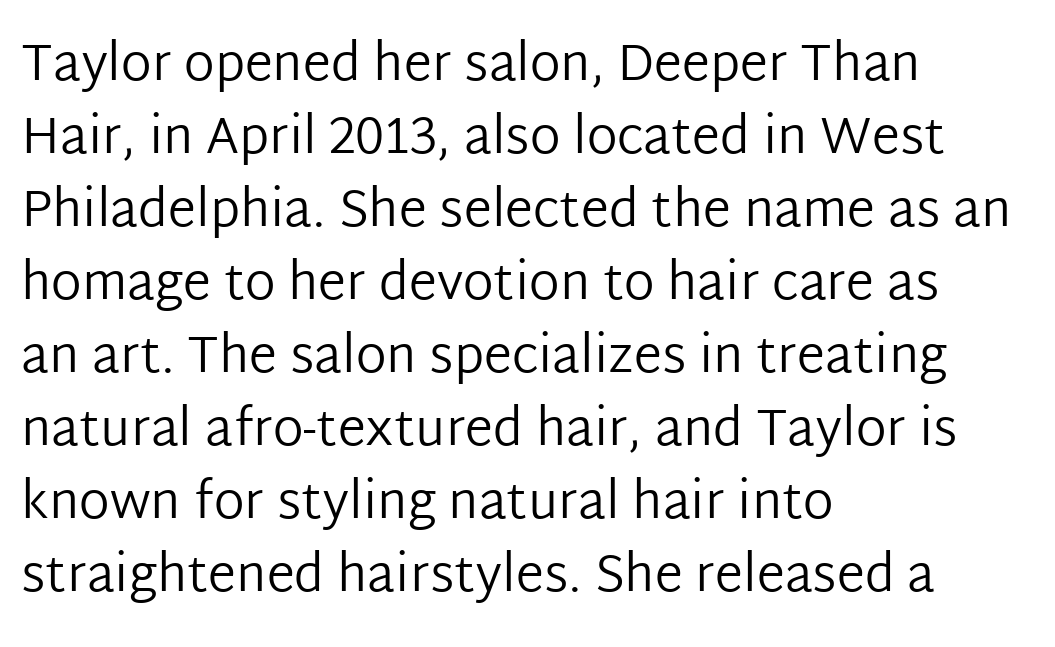
{"serif": "no", "italic": "no", "bold": "no", "weight": "regular", "width": "normal", "stroke_contrast": "low", "x_height": "medium", "monospaced": "no", "underline": "no", "align": "left", "line_spacing": "normal", "line_spacing_ratio": 1.43, "letter_spacing": "normal", "letter_spacing_em": 0.0, "glyph_px": 51}
